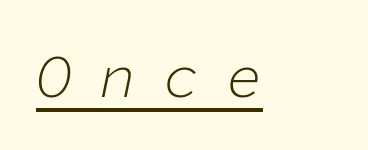
The image shows 61 px light type, italic (leaning right), monospaced; set unusually wide letter spacing (+0.44 em), underlined; low stroke contrast and a medium x-height.
